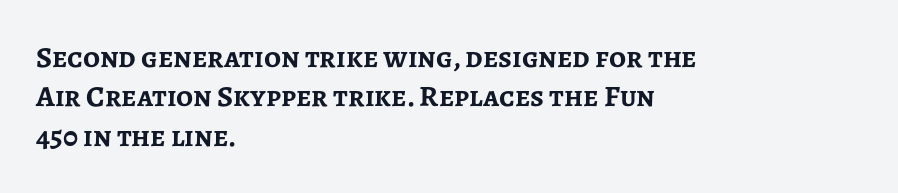
The compositor pushed each line to the left boundary. The specimen reads as upright at a glance. If you measured baseline to baseline, you'd find a middling distance. Proportional: the letters do not fall into vertical columns.
